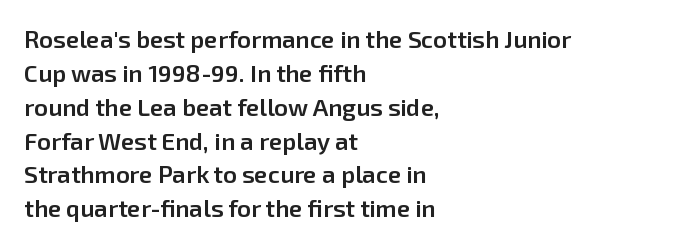
The image shows 24 px text type, upright; set left-aligned, normal line spacing (1.41x), normal letter spacing, not underlined.
